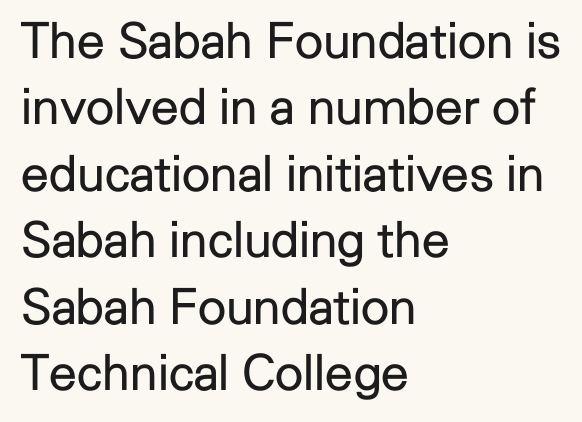
{"serif": "no", "italic": "no", "bold": "no", "weight": "regular", "width": "normal", "stroke_contrast": "low", "x_height": "medium", "monospaced": "no", "underline": "no", "align": "left", "line_spacing": "normal", "line_spacing_ratio": 1.33, "letter_spacing": "normal", "letter_spacing_em": 0.0, "glyph_px": 50}
